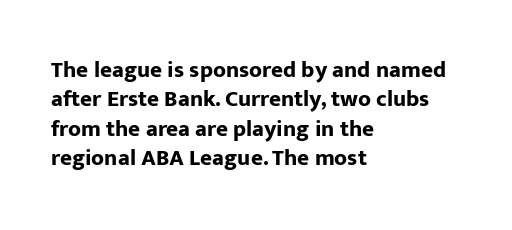
The image shows 23 px bold type, upright; set left-aligned, normal line spacing (1.28x), normal letter spacing, not underlined.
